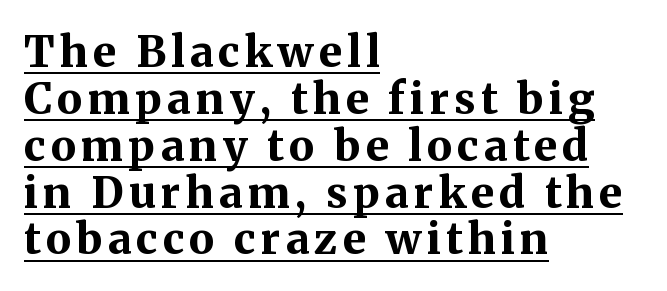
{"serif": "yes", "italic": "no", "bold": "yes", "weight": "bold", "width": "normal", "stroke_contrast": "medium", "x_height": "medium", "monospaced": "no", "underline": "yes", "align": "left", "line_spacing": "tight", "line_spacing_ratio": 1.09, "glyph_px": 43}
